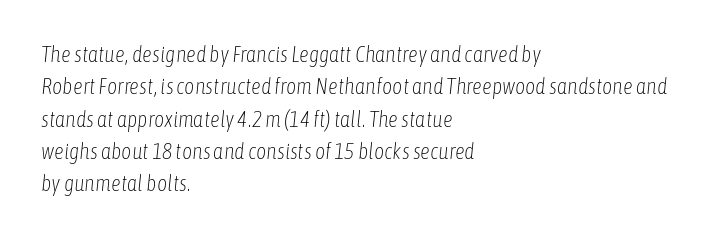
The image shows 22 px text type, italic (leaning right); set left-aligned, normal line spacing (1.47x), normal letter spacing, not underlined.
